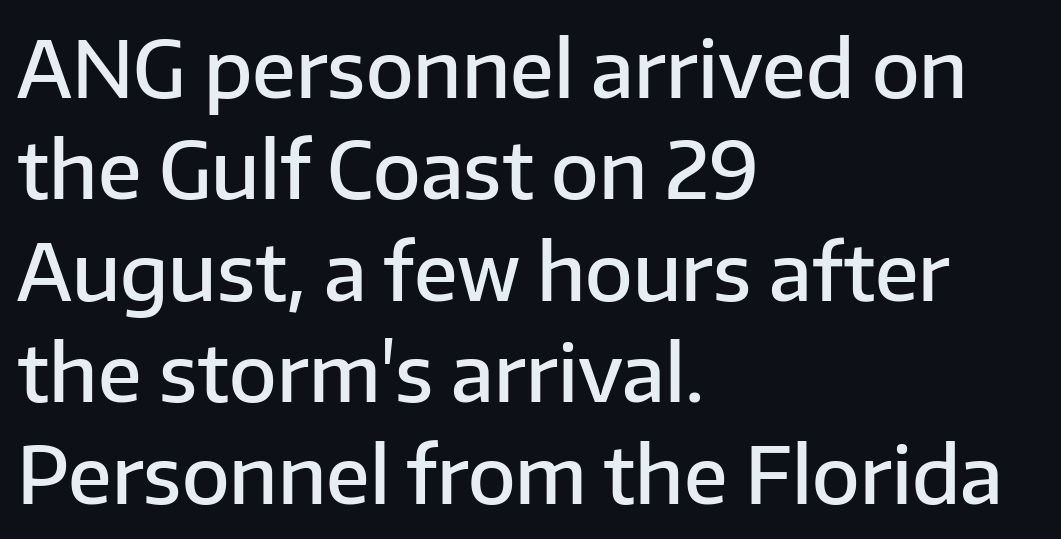
{"serif": "no", "italic": "no", "bold": "semi", "weight": "semibold", "width": "normal", "stroke_contrast": "low", "x_height": "medium", "monospaced": "no", "underline": "no", "align": "left", "line_spacing": "normal", "line_spacing_ratio": 1.3, "letter_spacing": "normal", "letter_spacing_em": 0.0, "glyph_px": 78}
